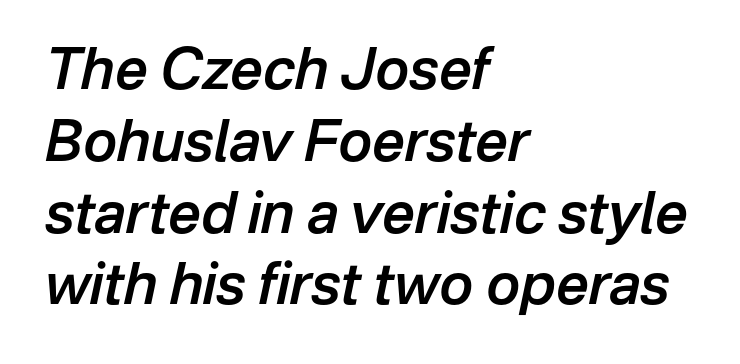
Q: Is the text bold? A: Semi-bold.
Q: Is the text italic (slanted)? A: Yes, it leans right by about 12 degrees.
Q: Is the text underlined? A: No.
Q: How is the paragraph aligned? A: Left-aligned.
Q: Is the spacing between letters normal or unusually wide? A: Normal.
Q: Is the spacing between lines tight, normal or loose? A: Normal.
Q: Width (condensed, normal, or wide)? A: Normal.
Q: Stroke contrast? A: Low.
Q: x-height? A: Medium.
Q: Monospaced? A: No.
